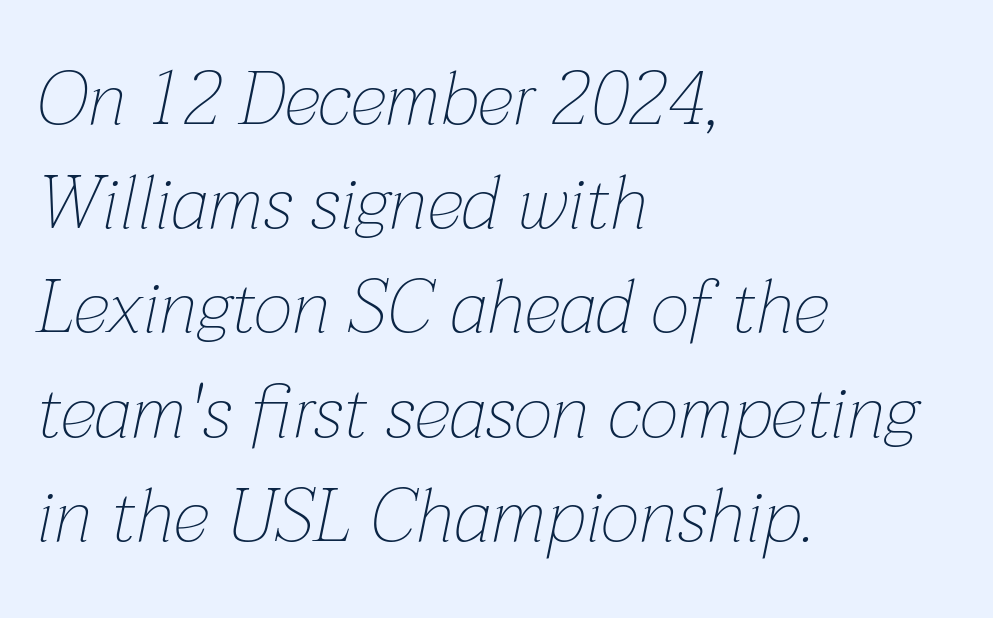
The image shows 75 px thin type, italic (leaning right); set left-aligned, normal line spacing (1.39x), normal letter spacing, not underlined; low stroke contrast and a medium x-height.
